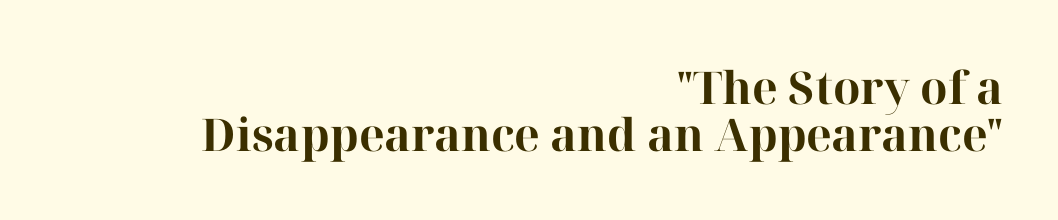
{"serif": "yes", "italic": "no", "bold": "yes", "weight": "bold", "width": "normal", "stroke_contrast": "high", "x_height": "medium", "monospaced": "no", "underline": "no", "align": "right", "line_spacing": "tight", "line_spacing_ratio": 1.04, "letter_spacing": "normal", "letter_spacing_em": 0.0, "glyph_px": 45}
